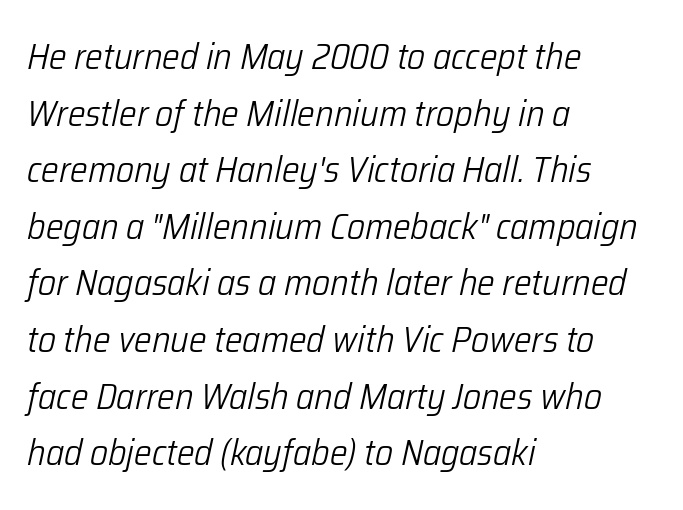
Slant detected: the letters are inclined. Is there much room between lines? A standard amount, neither cramped nor airy. Stroke thickness stays within the range of a standard reading face or lighter. Glance below the letters and you will spot only blank space. Is this a fixed-width face? No — the glyphs have proportional, varying widths.
